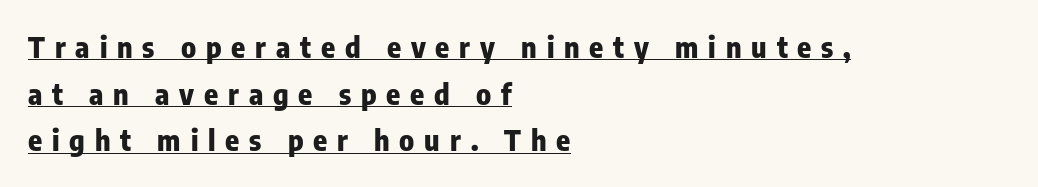
Proportional: the letters do not fall into vertical columns. Notice how the passage keeps a crisp vertical edge on the left only. Baseline-to-baseline distance is the conventional proportion of letter height. A baseline rule has been typeset under these characters. Stroke thickness is high; the sample reads as a true bold.
